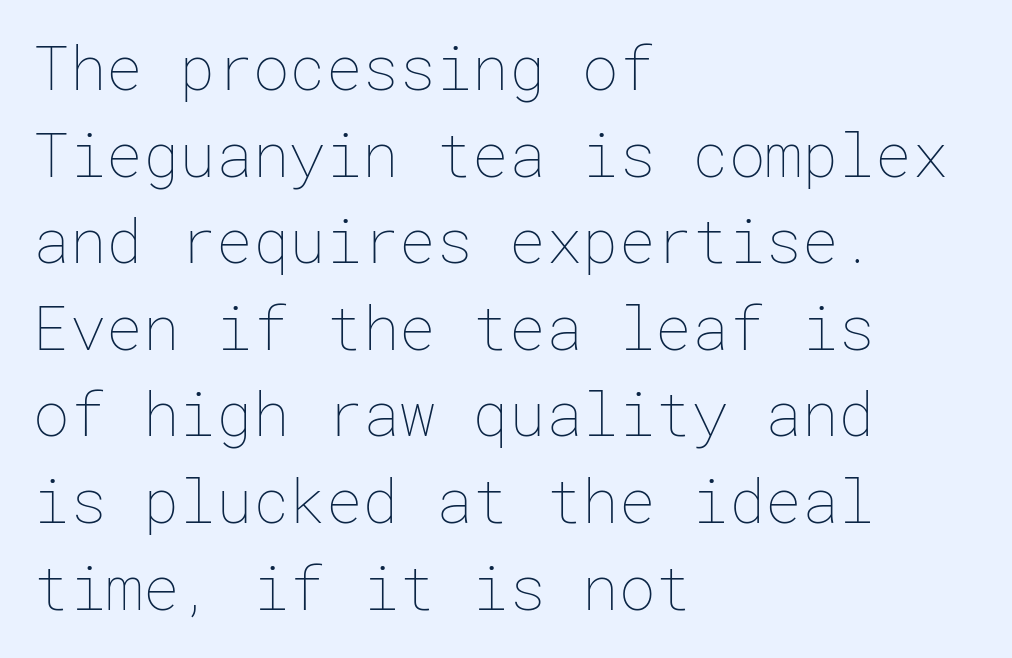
Posture: vertical. Casual observation: everything's shoved over to the left. The passage shown has conventional tracking throughout. This rendering features lettering with no underline. Rows of type keep a routine distance in the vertical direction. Think standard paragraph weight, or any step lighter than that.
